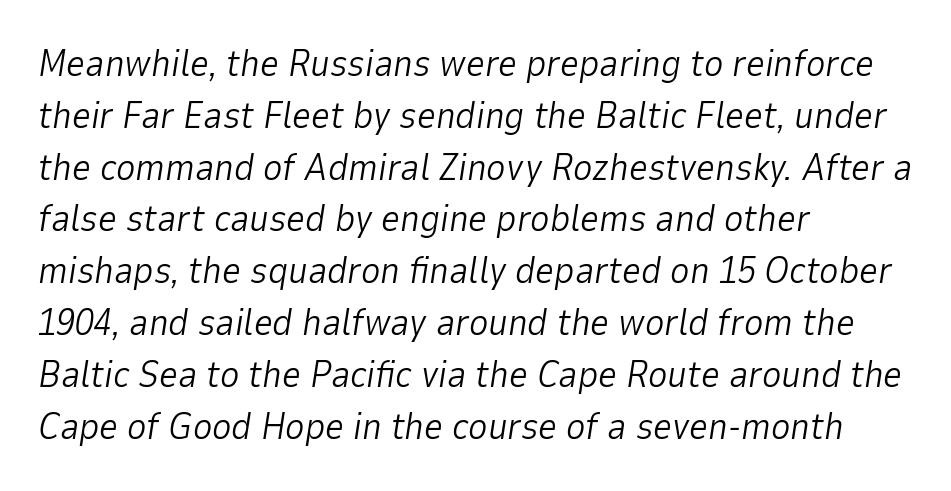
Q: Is the text bold? A: No.
Q: Is the text italic (slanted)? A: Yes, it leans right by about 9 degrees.
Q: Is the text underlined? A: No.
Q: How is the paragraph aligned? A: Left-aligned.
Q: Is the spacing between letters normal or unusually wide? A: Normal.
Q: Is the spacing between lines tight, normal or loose? A: Normal.
Q: Width (condensed, normal, or wide)? A: Normal.
Q: Stroke contrast? A: Low.
Q: x-height? A: Medium.
Q: Monospaced? A: No.
